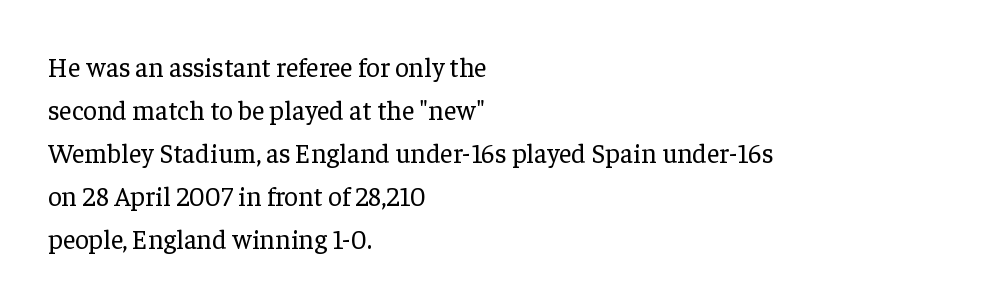
{"italic": "no", "bold": "no", "underline": "no", "align": "left", "line_spacing": "normal", "line_spacing_ratio": 1.59, "letter_spacing": "normal", "letter_spacing_em": 0.0, "glyph_px": 27}
